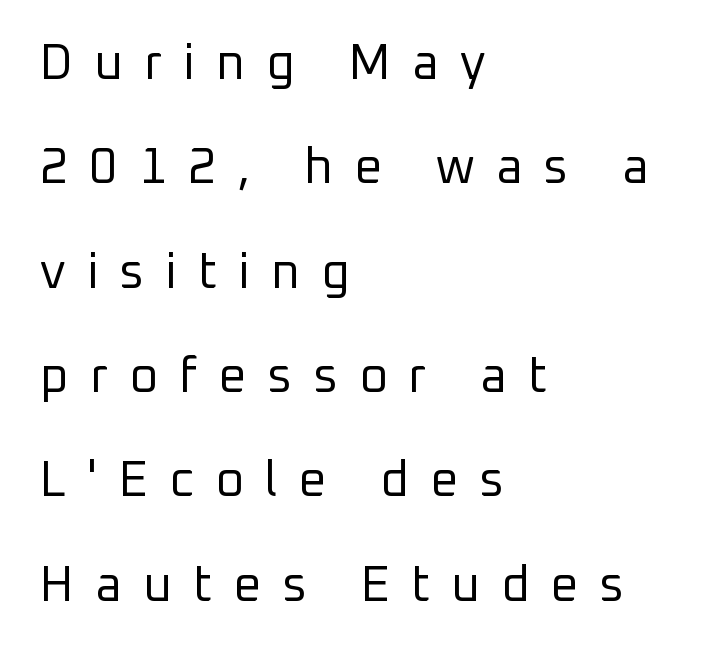
The image shows 49 px regular-weight sans-serif type, upright; set left-aligned, loose line spacing (2.13x), unusually wide letter spacing (+0.43 em), not underlined; low stroke contrast and a medium x-height.
